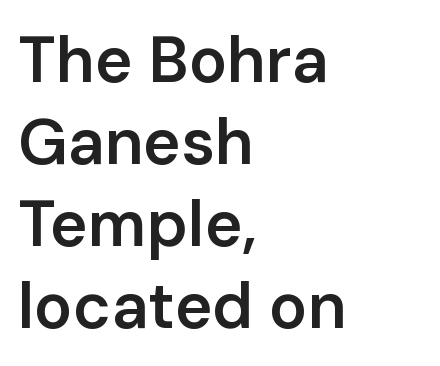
{"serif": "no", "italic": "no", "bold": "semi", "weight": "semibold", "width": "normal", "stroke_contrast": "low", "x_height": "medium", "monospaced": "no", "underline": "no", "align": "left", "line_spacing": "normal", "line_spacing_ratio": 1.28, "letter_spacing": "normal", "letter_spacing_em": 0.0, "glyph_px": 64}
